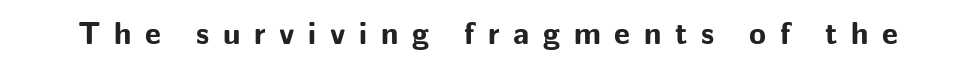
{"serif": "no", "italic": "no", "bold": "yes", "weight": "bold", "width": "normal", "stroke_contrast": "low", "x_height": "medium", "monospaced": "no", "underline": "no", "letter_spacing": "wide", "letter_spacing_em": 0.44, "glyph_px": 31}
